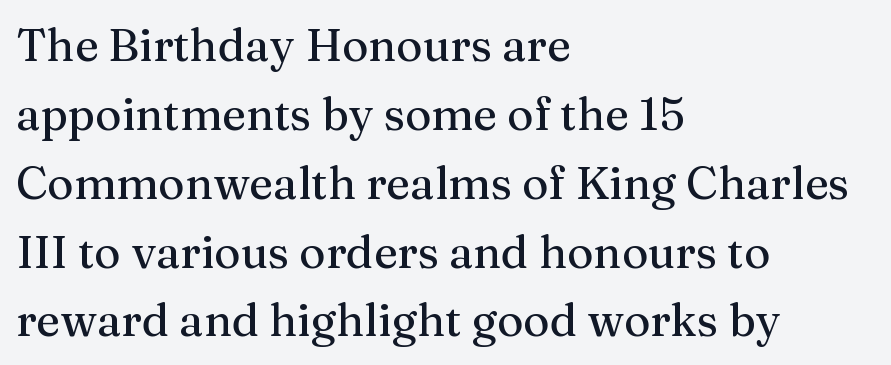
{"serif": "yes", "italic": "no", "width": "normal", "stroke_contrast": "medium", "x_height": "medium", "monospaced": "no", "underline": "no", "align": "left", "line_spacing": "normal", "line_spacing_ratio": 1.53, "letter_spacing": "normal", "letter_spacing_em": 0.0, "glyph_px": 45}
